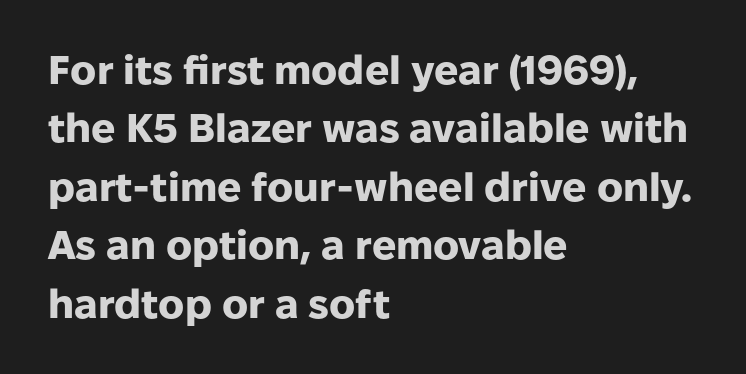
Q: Is the text bold? A: Yes.
Q: Is the text italic (slanted)? A: No, it is upright.
Q: Is the typeface a serif or a sans-serif typeface? A: Sans-serif.
Q: Is the text underlined? A: No.
Q: How is the paragraph aligned? A: Left-aligned.
Q: Is the spacing between letters normal or unusually wide? A: Normal.
Q: Is the spacing between lines tight, normal or loose? A: Normal.
Q: Width (condensed, normal, or wide)? A: Normal.
Q: Stroke contrast? A: Low.
Q: x-height? A: Medium.
Q: Monospaced? A: No.
